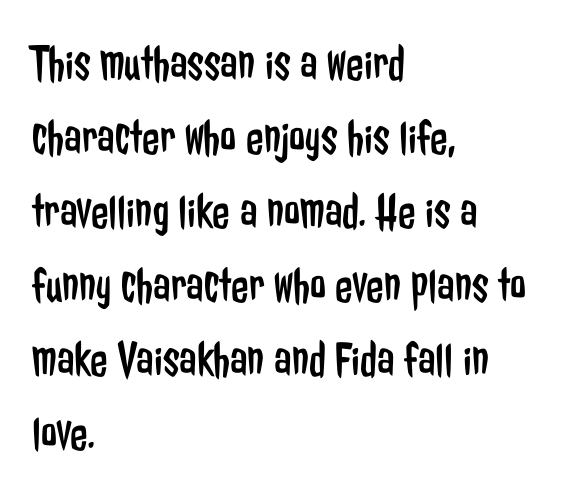
Proportional: the letters do not fall into vertical columns. Stroke mass is kept to a normal reading level or below. The type family on display is of the sans-serif kind. Leftover space on each line is placed entirely after the last word.
